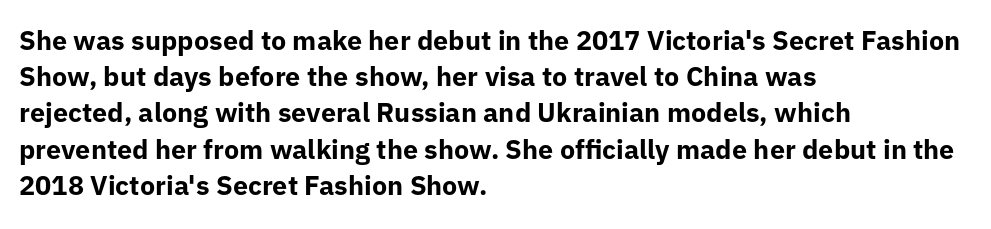
Does the weight exceed regular? Yes, all the way to bold. Inter-character spacing is left at the font's built-in metrics. If you drew a ruler down the left edge, every line would touch it. Only glyphs here, with clear space below each row. This sample keeps an unexceptional amount of space between lines.
